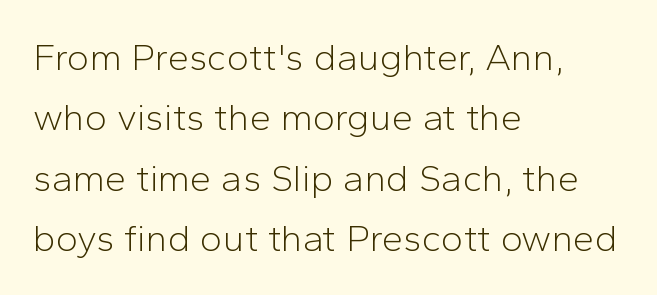
Q: Is the text bold? A: No.
Q: Is the text italic (slanted)? A: No, it is upright.
Q: Is the typeface a serif or a sans-serif typeface? A: Sans-serif.
Q: Is the text underlined? A: No.
Q: How is the paragraph aligned? A: Left-aligned.
Q: Is the spacing between letters normal or unusually wide? A: Normal.
Q: Is the spacing between lines tight, normal or loose? A: Normal.
Q: Width (condensed, normal, or wide)? A: Normal.
Q: Stroke contrast? A: Low.
Q: x-height? A: Medium.
Q: Monospaced? A: No.
